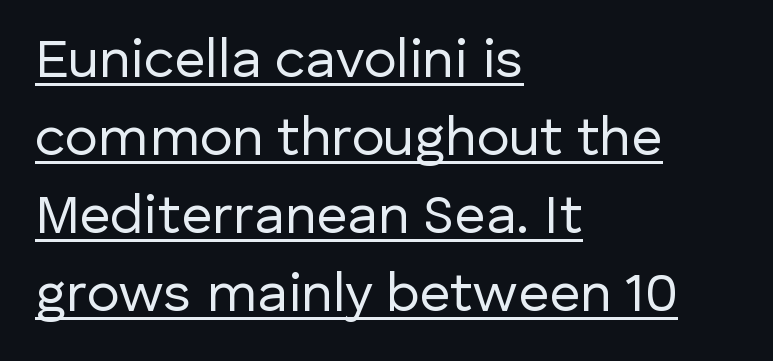
{"serif": "no", "italic": "no", "bold": "no", "weight": "regular", "width": "normal", "stroke_contrast": "low", "x_height": "medium", "monospaced": "no", "underline": "yes", "align": "left", "line_spacing": "normal", "line_spacing_ratio": 1.42, "letter_spacing": "normal", "letter_spacing_em": 0.0, "glyph_px": 55}
